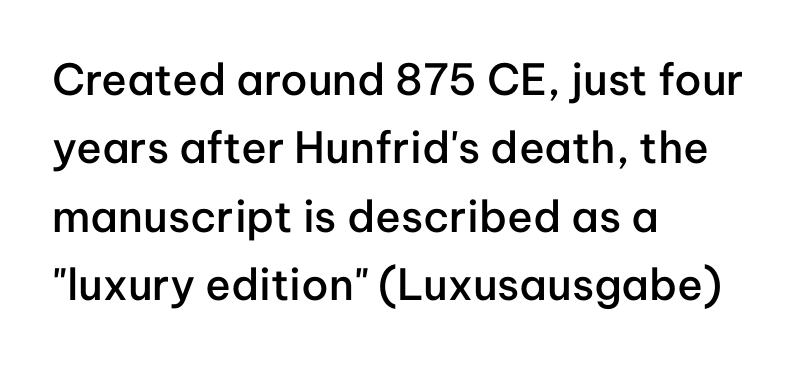
Q: Is the text bold? A: Semi-bold.
Q: Is the text italic (slanted)? A: No, it is upright.
Q: Is the typeface a serif or a sans-serif typeface? A: Sans-serif.
Q: Is the text underlined? A: No.
Q: How is the paragraph aligned? A: Left-aligned.
Q: Is the spacing between letters normal or unusually wide? A: Normal.
Q: Is the spacing between lines tight, normal or loose? A: Normal.
Q: Width (condensed, normal, or wide)? A: Normal.
Q: Stroke contrast? A: Low.
Q: x-height? A: Medium.
Q: Monospaced? A: No.
